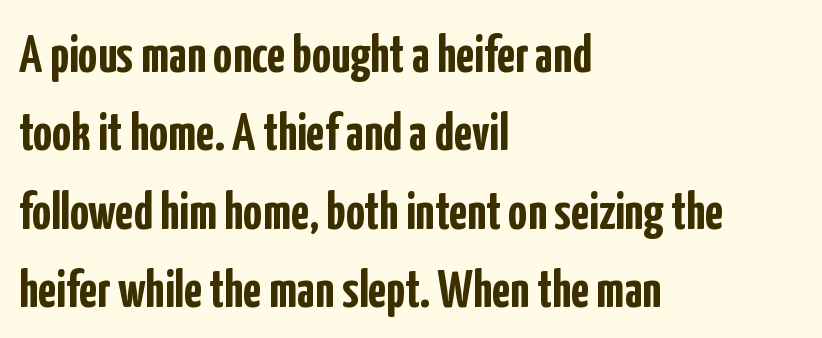
Q: Is the text bold? A: Yes.
Q: Is the text italic (slanted)? A: No, it is upright.
Q: Is the typeface a serif or a sans-serif typeface? A: Sans-serif.
Q: Is the text underlined? A: No.
Q: How is the paragraph aligned? A: Left-aligned.
Q: Is the spacing between letters normal or unusually wide? A: Normal.
Q: Is the spacing between lines tight, normal or loose? A: Normal.
Q: Width (condensed, normal, or wide)? A: Condensed.
Q: Stroke contrast? A: Low.
Q: x-height? A: Medium.
Q: Monospaced? A: No.
